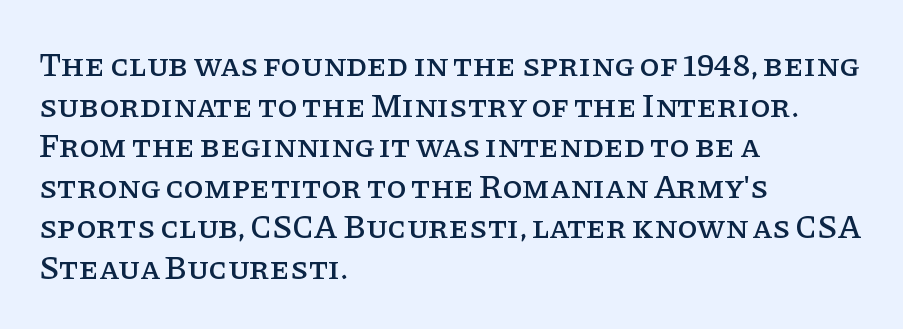
Q: Is the text italic (slanted)? A: No, it is upright.
Q: Is the typeface a serif or a sans-serif typeface? A: Serif.
Q: Is the text underlined? A: No.
Q: How is the paragraph aligned? A: Left-aligned.
Q: Is the spacing between letters normal or unusually wide? A: Normal.
Q: Width (condensed, normal, or wide)? A: Normal.
Q: Stroke contrast? A: Low.
Q: x-height? A: Large.
Q: Monospaced? A: No.
